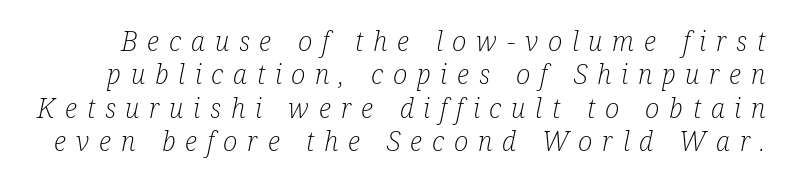
The face used here is rendered with a markedly widened letterfit. No word sits above an underline. Think standard paragraph weight, or any step lighter than that. The font's italic variant was chosen for this text.
